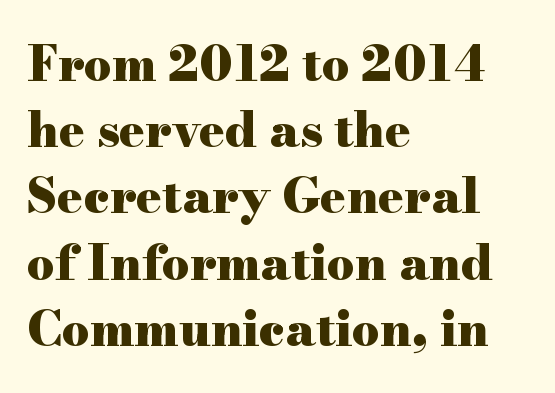
Q: Is the text bold? A: Yes.
Q: Is the text italic (slanted)? A: No, it is upright.
Q: Is the typeface a serif or a sans-serif typeface? A: Serif.
Q: Is the text underlined? A: No.
Q: How is the paragraph aligned? A: Left-aligned.
Q: Is the spacing between letters normal or unusually wide? A: Normal.
Q: Is the spacing between lines tight, normal or loose? A: Normal.
Q: Width (condensed, normal, or wide)? A: Wide.
Q: Stroke contrast? A: High.
Q: x-height? A: Small.
Q: Monospaced? A: No.
